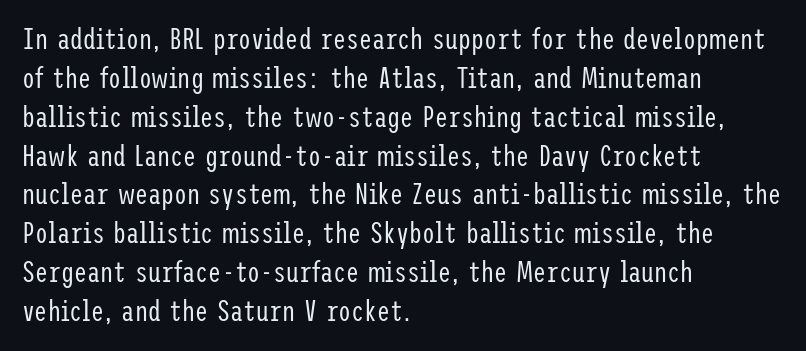
{"serif": "no", "italic": "no", "bold": "no", "weight": "regular", "width": "condensed", "stroke_contrast": "low", "x_height": "medium", "underline": "no", "align": "left", "line_spacing": "normal", "line_spacing_ratio": 1.34, "letter_spacing": "normal", "letter_spacing_em": 0.0, "glyph_px": 29}
